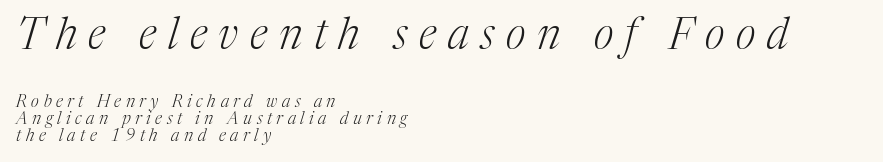
The image shows 43 px light serif type, italic (leaning right); set left-aligned, tight line spacing (1.0x), unusually wide letter spacing (+0.27 em), not underlined; the first (top) block is 2.53x larger; medium stroke contrast and a medium x-height.
